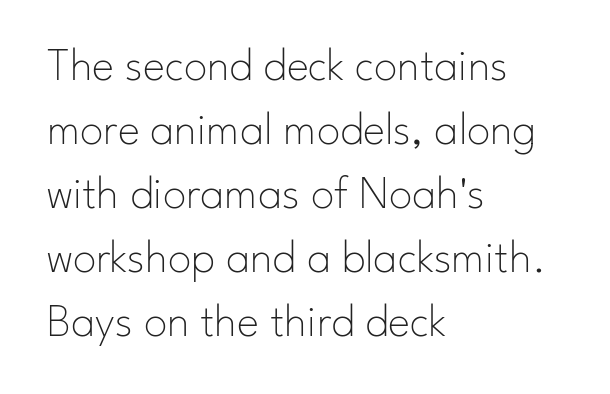
Between one letter and the next there's only the usual sliver of space. Here the designer chose a conventional face with non-uniform glyph widths. Each line starts at the same left margin while the right side varies. A light-to-regular cut is what we see here.
